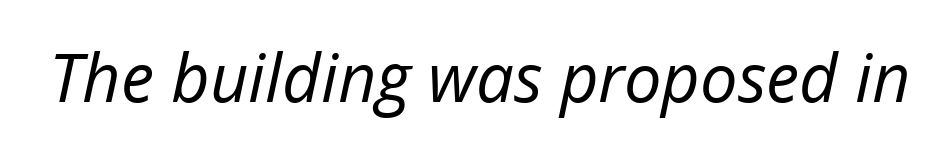
Q: Is the text bold? A: No.
Q: Is the text italic (slanted)? A: Yes, it leans right by about 12 degrees.
Q: Is the text underlined? A: No.
Q: Is the spacing between letters normal or unusually wide? A: Normal.
Q: Width (condensed, normal, or wide)? A: Normal.
Q: Stroke contrast? A: Low.
Q: x-height? A: Medium.
Q: Monospaced? A: No.
